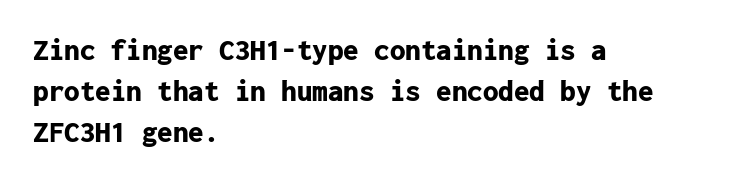
{"serif": "no", "italic": "no", "bold": "yes", "weight": "bold", "width": "normal", "stroke_contrast": "low", "x_height": "medium", "monospaced": "yes", "underline": "no", "align": "left", "line_spacing": "normal", "line_spacing_ratio": 1.32, "letter_spacing": "normal", "letter_spacing_em": 0.0, "glyph_px": 31}
